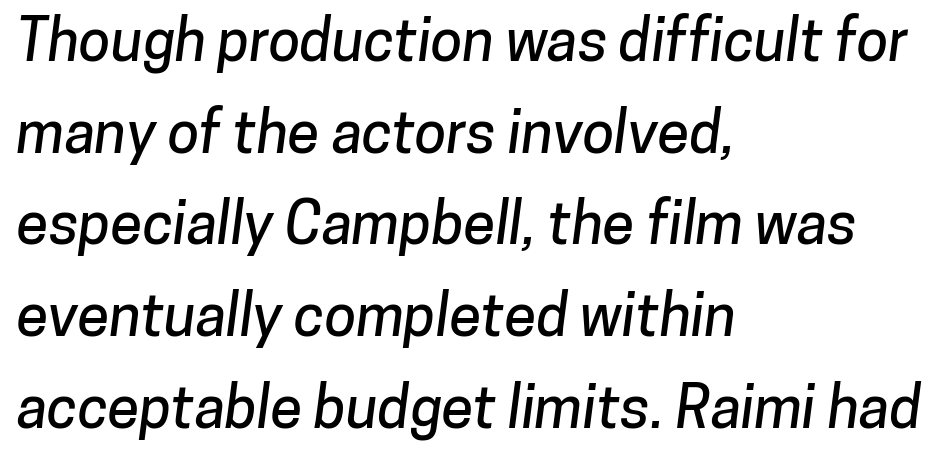
{"serif": "no", "width": "normal", "stroke_contrast": "low", "x_height": "medium", "monospaced": "no", "underline": "no", "align": "left", "line_spacing": "normal", "line_spacing_ratio": 1.58, "letter_spacing": "normal", "letter_spacing_em": 0.0, "glyph_px": 58}
